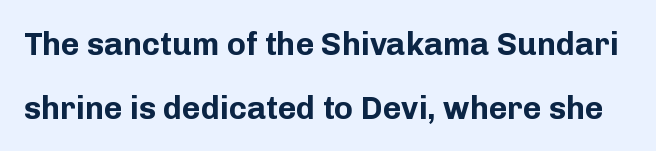
Q: Is the text bold? A: Yes.
Q: Is the text italic (slanted)? A: No, it is upright.
Q: Is the typeface a serif or a sans-serif typeface? A: Sans-serif.
Q: Is the text underlined? A: No.
Q: Is the spacing between letters normal or unusually wide? A: Normal.
Q: Is the spacing between lines tight, normal or loose? A: Loose.
Q: Width (condensed, normal, or wide)? A: Normal.
Q: Stroke contrast? A: Low.
Q: x-height? A: Medium.
Q: Monospaced? A: No.
